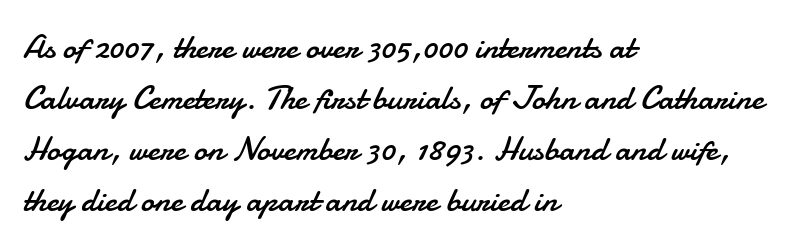
This rendering features lettering with no underline. Glyph-to-glyph distance matches everyday printed text. The face used here is proportionally spaced, like ordinary book or web type.
